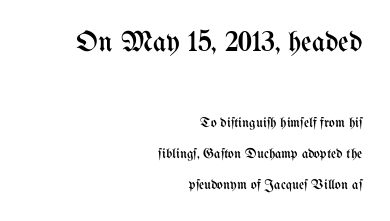
Successive baselines arrive slowly, with a big drop between each. Horizontal alignment here is rightward, an uncommon choice for prose. The baseline area is clear. Is the lower block the larger one? No — the upper block carries the bigger type. Is this a fixed-width face? No — the glyphs have proportional, varying widths. Unlike italic type, these characters show no tilt at all.
